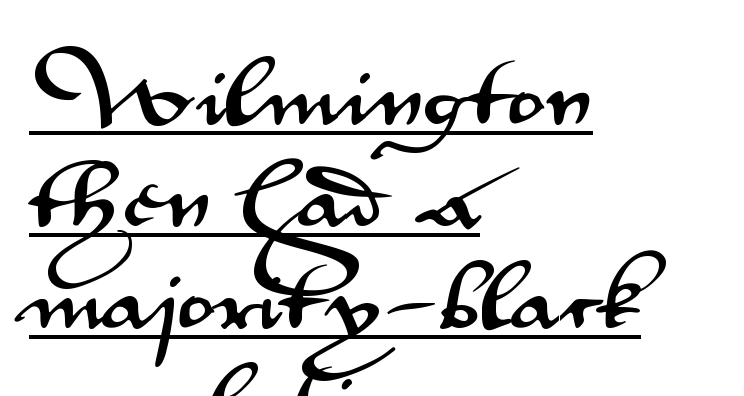
{"serif": "no", "width": "wide", "stroke_contrast": "medium", "x_height": "small", "monospaced": "no", "underline": "yes", "align": "left", "line_spacing": "normal", "line_spacing_ratio": 1.29, "letter_spacing": "normal", "letter_spacing_em": 0.0, "glyph_px": 79}
